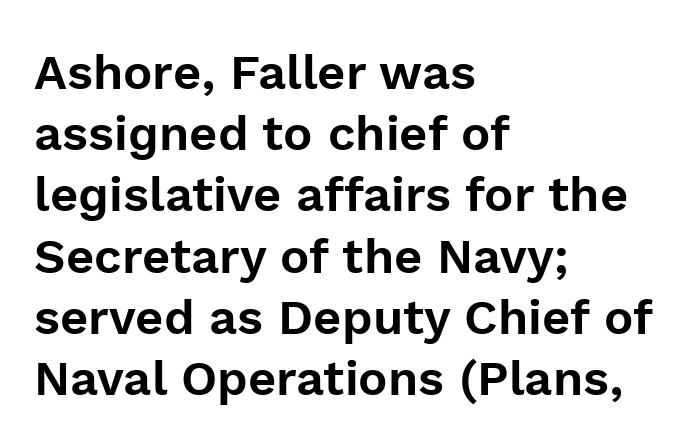
Q: Is the text italic (slanted)? A: No, it is upright.
Q: Is the typeface a serif or a sans-serif typeface? A: Sans-serif.
Q: Is the text underlined? A: No.
Q: How is the paragraph aligned? A: Left-aligned.
Q: Is the spacing between letters normal or unusually wide? A: Normal.
Q: Is the spacing between lines tight, normal or loose? A: Normal.
Q: Width (condensed, normal, or wide)? A: Normal.
Q: x-height? A: Medium.
Q: Monospaced? A: No.
